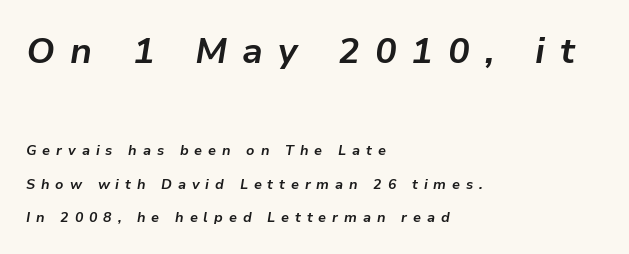
The image shows 36 px bold type, italic (leaning right); set left-aligned, loose line spacing (2.38x), unusually wide letter spacing (+0.42 em), not underlined; the first (top) block is 2.57x larger; low stroke contrast and a medium x-height.
